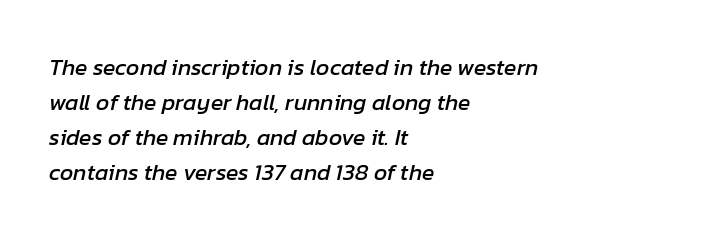
Q: Is the text italic (slanted)? A: Yes, it leans right by about 12 degrees.
Q: Is the text underlined? A: No.
Q: How is the paragraph aligned? A: Left-aligned.
Q: Is the spacing between letters normal or unusually wide? A: Normal.
Q: Is the spacing between lines tight, normal or loose? A: Normal.
